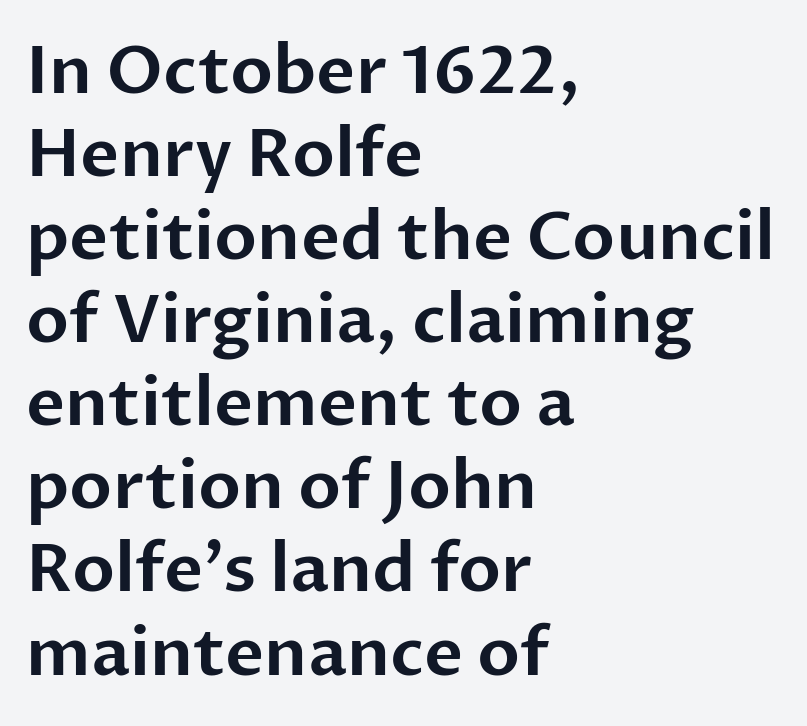
The image shows 67 px sans-serif type, upright; set left-aligned, line spacing 1.24x, normal letter spacing, not underlined; low stroke contrast and a medium x-height.
